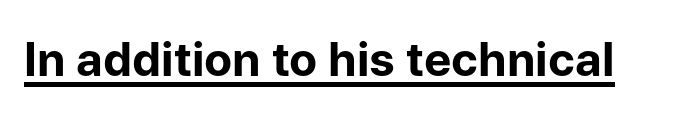
The tracking reads as untouched default to a designer's eye. The passage shown is typeset with a sans-serif family. The specimen includes a rule beneath the text block's lines. You could not count columns in this text — the font is proportionally spaced. Compared with an ordinary text face, these strokes are far heavier — a full bold.
